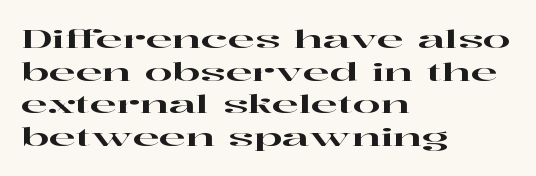
The tracking reads as untouched default to a designer's eye. Has an underline been added? It has not. Where is the straight margin? On the left. A typesetter would call this leading conventional body-copy spacing.
